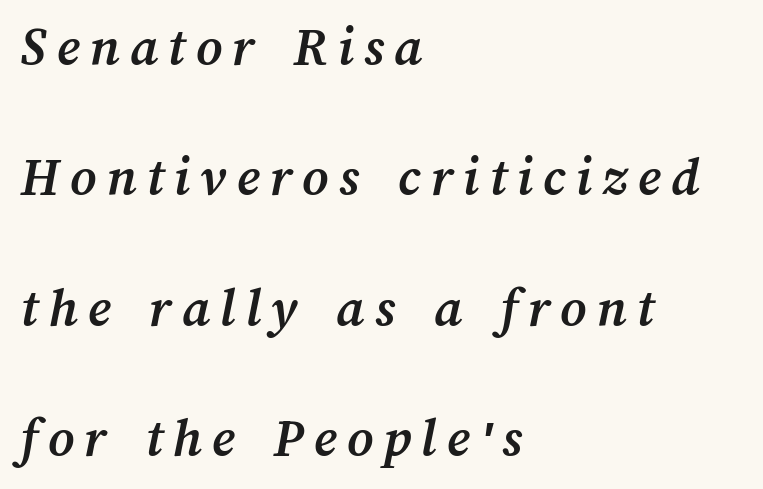
The image shows 56 px semibold type; set left-aligned, loose line spacing (2.33x), not underlined; medium stroke contrast and a medium x-height.
